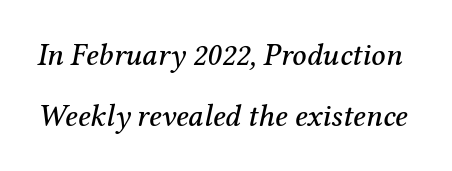
Is this a fixed-width face? No — the glyphs have proportional, varying widths. Italic: yes, the glyphs are oblique. The letters carry serifs — small finishing strokes at the ends of their stems. The rendering uses a large line-height, opening up the rows.
